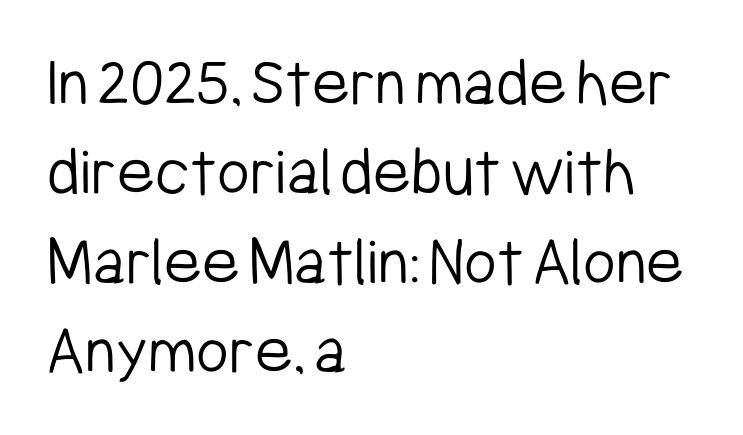
This sample has the flowing, uneven cadence of proportional lettering. Is the letter spacing exaggerated? No — it looks like the ordinary default. The font sits on the lighter half of the weight spectrum, regular included. The axis of the letterforms is exactly vertical.
